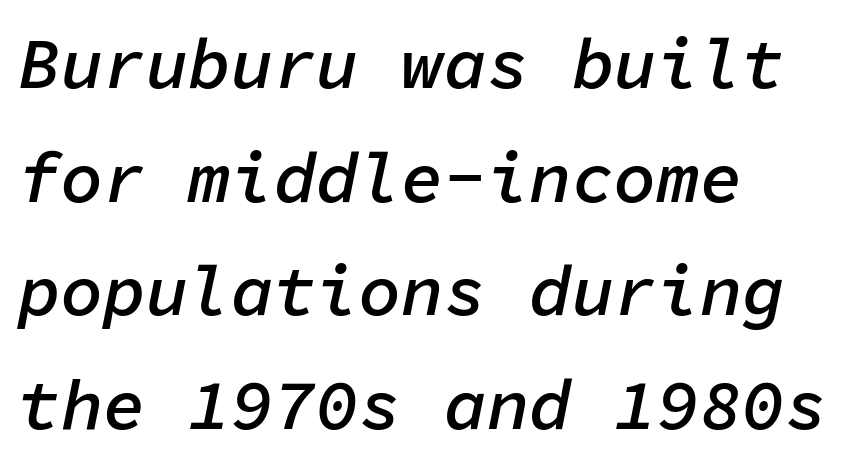
{"italic": "yes", "lean": "right", "slant_degrees": 11, "bold": "semi", "weight": "semibold", "width": "normal", "stroke_contrast": "low", "x_height": "medium", "monospaced": "yes", "underline": "no", "align": "left", "line_spacing": "normal", "line_spacing_ratio": 1.6, "letter_spacing": "normal", "letter_spacing_em": 0.0, "glyph_px": 71}
